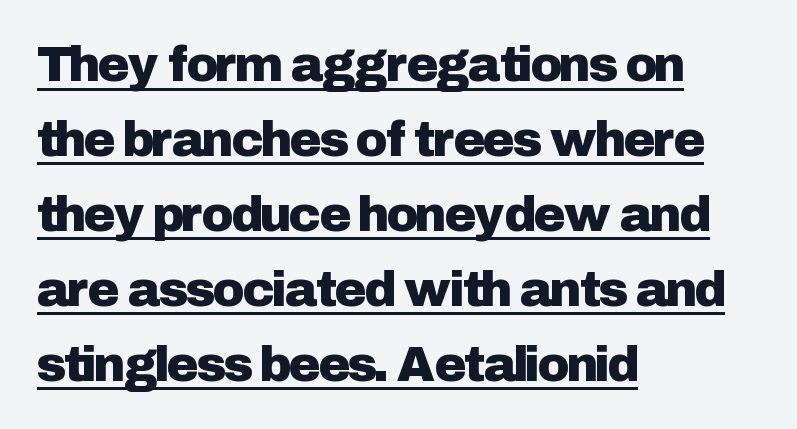
{"serif": "no", "italic": "no", "width": "normal", "stroke_contrast": "low", "x_height": "medium", "monospaced": "no", "underline": "yes", "align": "left", "line_spacing": "normal", "line_spacing_ratio": 1.53, "letter_spacing": "normal", "letter_spacing_em": 0.0, "glyph_px": 49}
